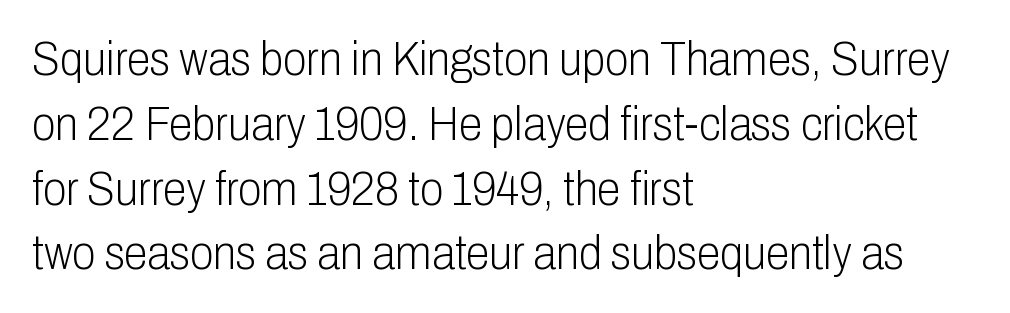
The image shows 48 px light, condensed sans-serif type, upright; set left-aligned, normal line spacing (1.35x), normal letter spacing, not underlined; low stroke contrast and a medium x-height.
